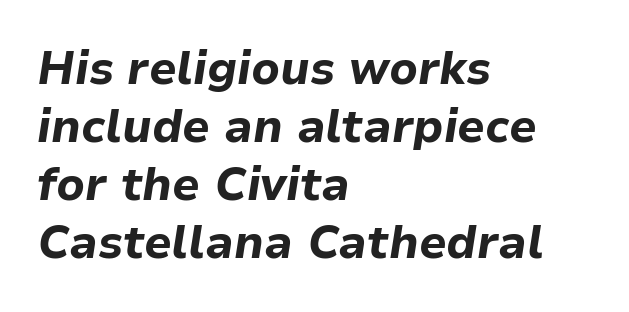
Q: Is the text bold? A: Yes.
Q: Is the text italic (slanted)? A: Yes, it leans right by about 9 degrees.
Q: Is the text underlined? A: No.
Q: How is the paragraph aligned? A: Left-aligned.
Q: Is the spacing between letters normal or unusually wide? A: Normal.
Q: Is the spacing between lines tight, normal or loose? A: Normal.
Q: Width (condensed, normal, or wide)? A: Normal.
Q: Stroke contrast? A: Low.
Q: x-height? A: Medium.
Q: Monospaced? A: No.
